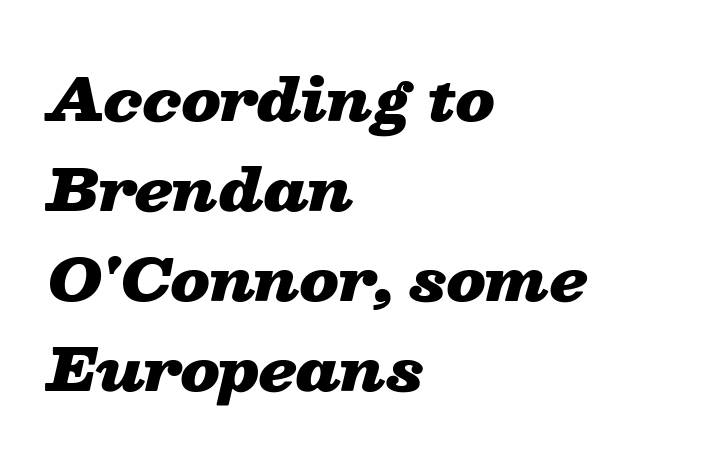
This rendering features lettering with no underline. Normally led — the rows are evenly, conventionally spaced. Chunky letters — that's bold for sure. Compared with ordinary roman type, these characters are visibly tilted. There is no visible air inserted between adjacent glyphs.
